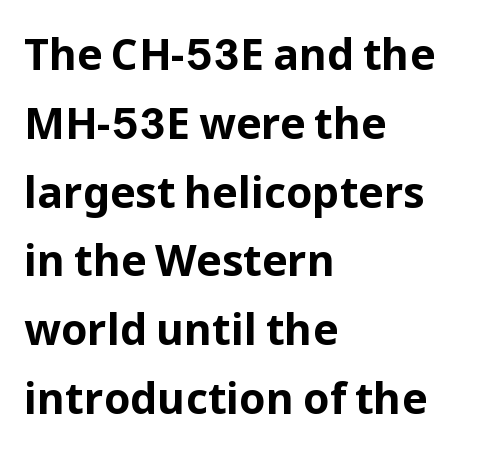
The image shows 43 px bold sans-serif type, upright; set left-aligned, normal line spacing (1.6x), normal letter spacing, not underlined; low stroke contrast and a medium x-height.
